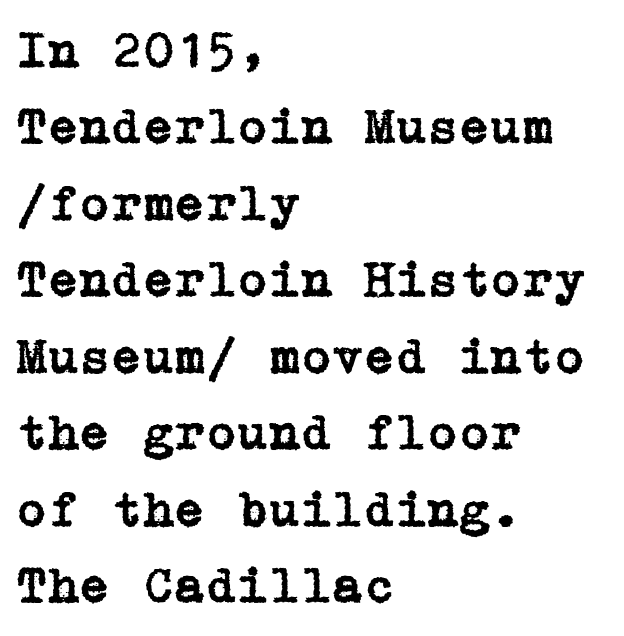
Q: Is the text italic (slanted)? A: No, it is upright.
Q: Is the typeface a serif or a sans-serif typeface? A: Serif.
Q: Is the text underlined? A: No.
Q: How is the paragraph aligned? A: Left-aligned.
Q: Is the spacing between letters normal or unusually wide? A: Normal.
Q: Is the spacing between lines tight, normal or loose? A: Normal.
Q: Width (condensed, normal, or wide)? A: Normal.
Q: Stroke contrast? A: Low.
Q: x-height? A: Medium.
